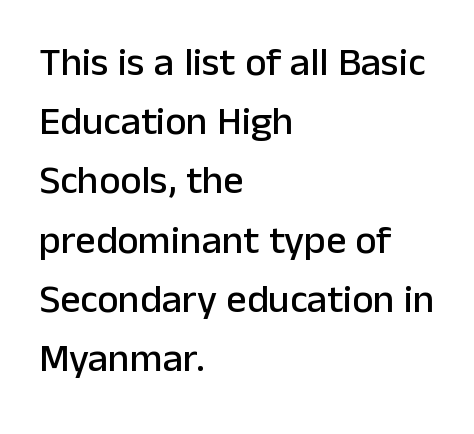
The image shows 40 px sans-serif type, upright; set left-aligned, normal line spacing (1.48x), normal letter spacing, not underlined; low stroke contrast and a medium x-height.
